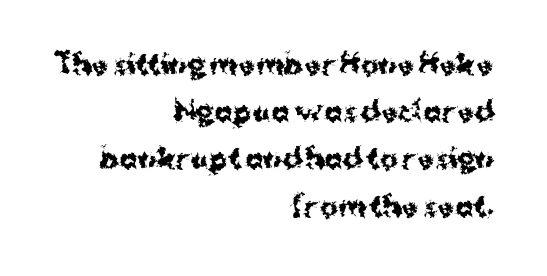
Q: Is the text bold? A: Yes.
Q: Is the text italic (slanted)? A: No, it is upright.
Q: Is the text underlined? A: No.
Q: How is the paragraph aligned? A: Right-aligned.
Q: Is the spacing between letters normal or unusually wide? A: Normal.
